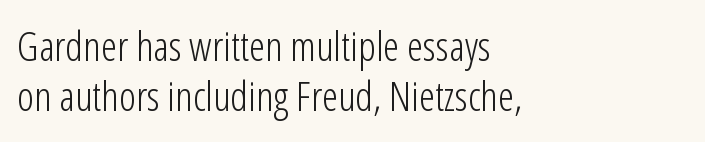
Q: Is the text bold? A: No.
Q: Is the text italic (slanted)? A: No, it is upright.
Q: Is the typeface a serif or a sans-serif typeface? A: Sans-serif.
Q: Is the text underlined? A: No.
Q: How is the paragraph aligned? A: Left-aligned.
Q: Is the spacing between letters normal or unusually wide? A: Normal.
Q: Width (condensed, normal, or wide)? A: Condensed.
Q: Stroke contrast? A: Low.
Q: x-height? A: Medium.
Q: Monospaced? A: No.
